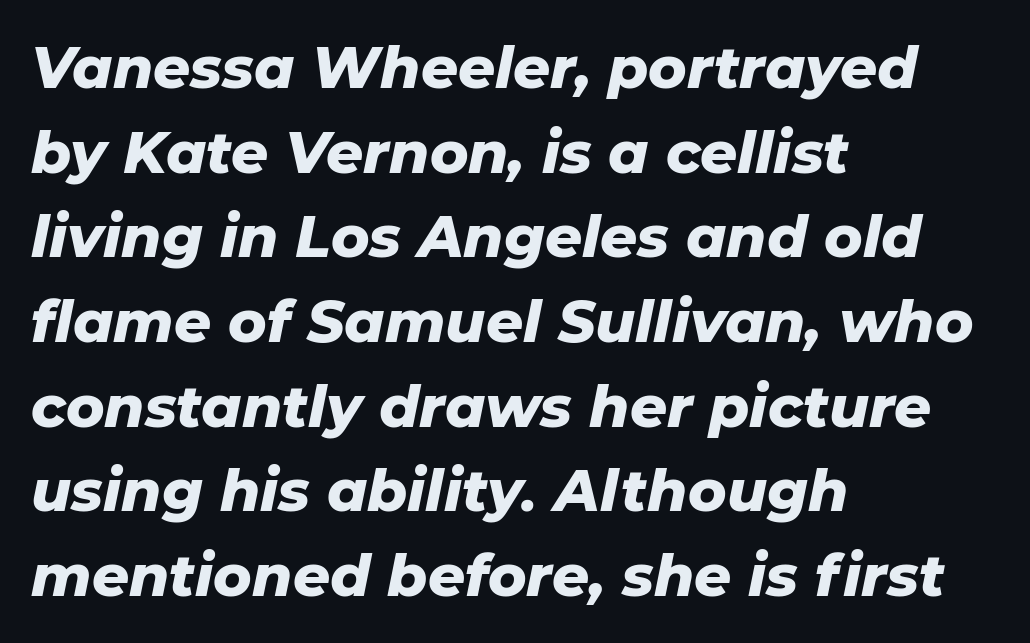
The face used here is proportionally spaced, like ordinary book or web type. Decoration check: the copy has no underline. Leading matches the norm, producing a regular column. Strong, thick strokes mark this as bold type. Tracking value appears to be zero — textbook default spacing.
